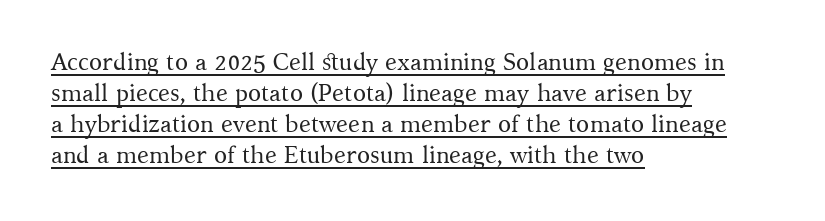
The image shows 24 px text type, upright; set left-aligned, normal line spacing (1.29x), normal letter spacing, underlined.
